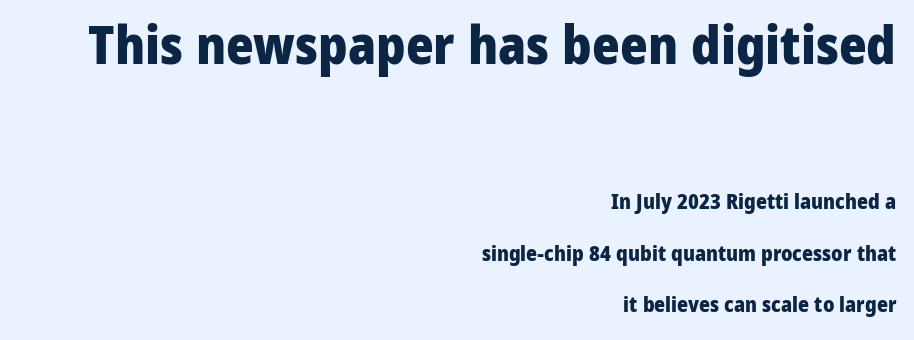
Q: Is the text bold? A: Yes.
Q: Is the text italic (slanted)? A: No, it is upright.
Q: Is the typeface a serif or a sans-serif typeface? A: Sans-serif.
Q: Is the text underlined? A: No.
Q: How is the paragraph aligned? A: Right-aligned.
Q: Is the spacing between letters normal or unusually wide? A: Normal.
Q: Is the spacing between lines tight, normal or loose? A: Loose.
Q: Which block of text is set in a larger size, the first (top) or the second (bottom)? A: The first (top) one.
Q: Width (condensed, normal, or wide)? A: Normal.
Q: Stroke contrast? A: Low.
Q: x-height? A: Medium.
Q: Monospaced? A: No.
